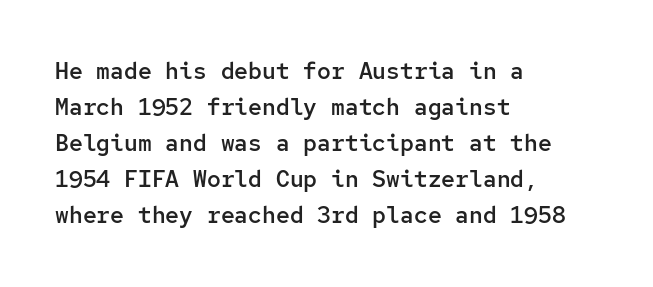
{"italic": "no", "bold": "semi", "underline": "no", "align": "left", "line_spacing": "normal", "line_spacing_ratio": 1.57, "letter_spacing": "normal", "letter_spacing_em": 0.0, "glyph_px": 23}
